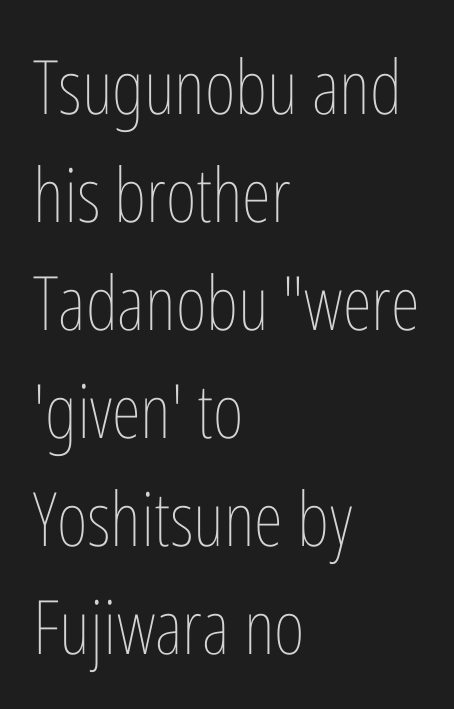
It's the straight-up-and-down kind of type. On a weight scale, this lands at 450 or below. Glance below the letters and you will spot only blank space. Notice how descenders clear the ascenders below comfortably — that's standard leading.
